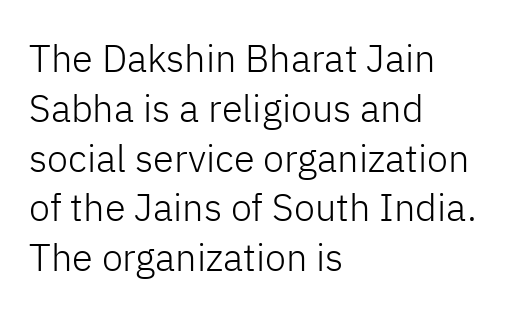
Q: Is the text bold? A: No.
Q: Is the text italic (slanted)? A: No, it is upright.
Q: Is the typeface a serif or a sans-serif typeface? A: Sans-serif.
Q: Is the text underlined? A: No.
Q: How is the paragraph aligned? A: Left-aligned.
Q: Is the spacing between letters normal or unusually wide? A: Normal.
Q: Is the spacing between lines tight, normal or loose? A: Normal.
Q: Width (condensed, normal, or wide)? A: Normal.
Q: Stroke contrast? A: Low.
Q: x-height? A: Medium.
Q: Monospaced? A: No.
